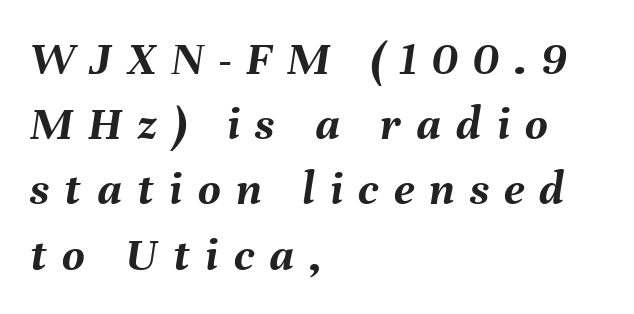
{"italic": "yes", "lean": "right", "slant_degrees": 8, "bold": "yes", "weight": "semibold", "width": "normal", "stroke_contrast": "medium", "x_height": "medium", "monospaced": "no", "underline": "no", "align": "left", "line_spacing": "normal", "line_spacing_ratio": 1.33, "letter_spacing": "wide", "letter_spacing_em": 0.31, "glyph_px": 49}
